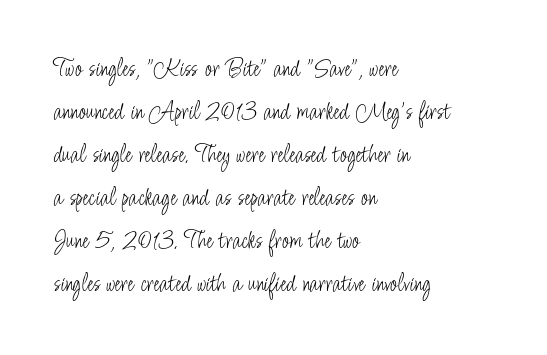
{"bold": "no", "underline": "no", "align": "left", "line_spacing": "normal", "line_spacing_ratio": 1.59, "letter_spacing": "normal", "letter_spacing_em": 0.0, "glyph_px": 27}
